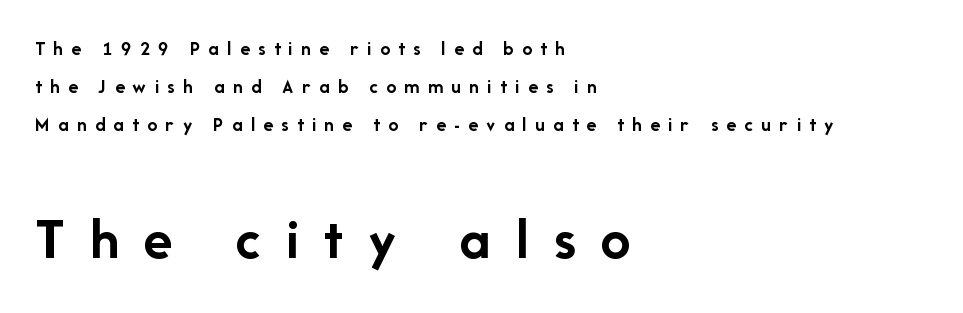
Q: Is the text bold? A: Yes.
Q: Is the text italic (slanted)? A: No, it is upright.
Q: Is the typeface a serif or a sans-serif typeface? A: Sans-serif.
Q: Is the text underlined? A: No.
Q: How is the paragraph aligned? A: Left-aligned.
Q: Is the spacing between letters normal or unusually wide? A: Unusually wide.
Q: Is the spacing between lines tight, normal or loose? A: Loose.
Q: Which block of text is set in a larger size, the first (top) or the second (bottom)? A: The second (bottom) one.
Q: Width (condensed, normal, or wide)? A: Normal.
Q: Stroke contrast? A: Low.
Q: x-height? A: Medium.
Q: Monospaced? A: No.
